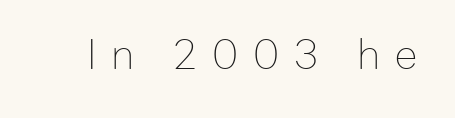
The foot of each line stays bare and open. Font category for this specimen: sans-serif. A roman cut, with each character standing at attention. Look at the tracking — it's clearly loosened, letters drifting apart. Is the stroke heavy? The answer is a plain regular-or-lighter.
